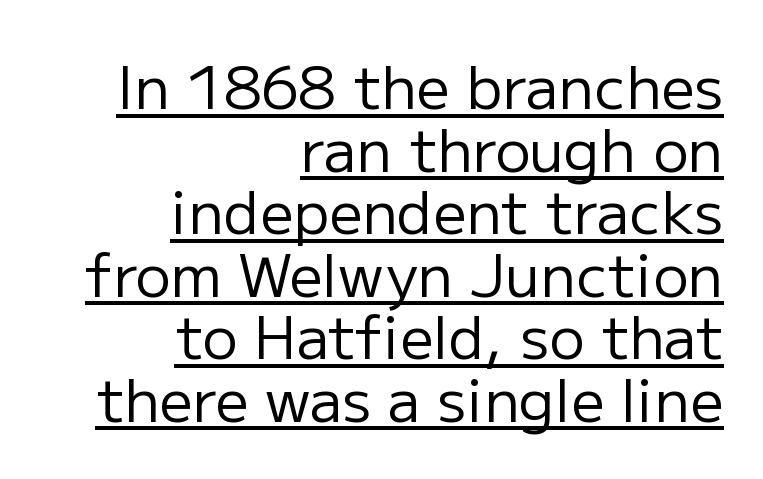
The glyphs are accompanied by a horizontal stroke just below them. Closely set lines give the paragraph a compact silhouette. These lines are set flush right with a ragged left edge. The weight would be labelled regular, book, light, or lighter still. The letters stand straight up with perfectly vertical stems.
